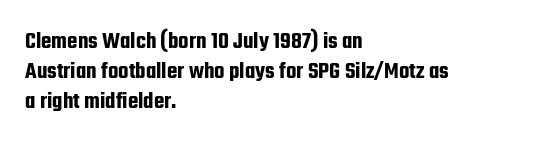
This sample uses an upright cut, with every glyph sitting square on the baseline. The space beneath each line is pristine and unruled. Short note: letters normally spaced. A classic flush-left, rag-right setting is used for this passage.
